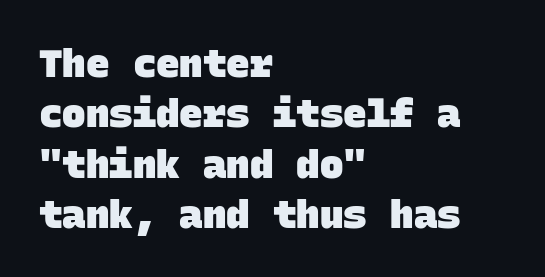
This sample uses a sans-serif face. Honestly, the letter spacing is just normal — you wouldn't notice it. If you measured baseline to baseline, you'd find a middling distance. The space beneath each line is pristine and unruled. A typesetter would call this monospace, since all characters share one set width. Teacher's note: observe the even left margin — that is flush-left alignment.
